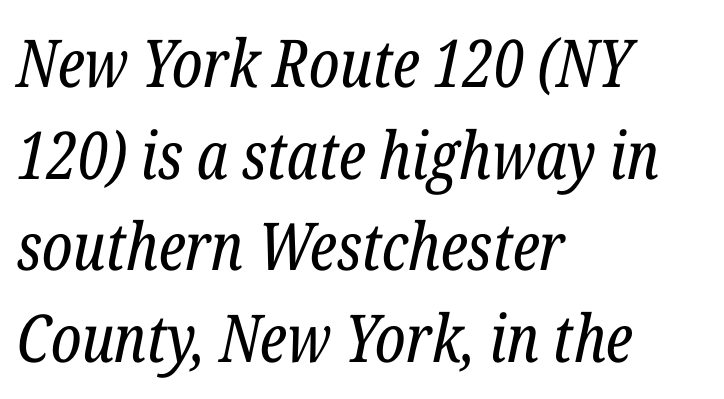
Q: Is the text bold? A: No.
Q: Is the text italic (slanted)? A: Yes, it leans right by about 12 degrees.
Q: Is the typeface a serif or a sans-serif typeface? A: Serif.
Q: Is the text underlined? A: No.
Q: How is the paragraph aligned? A: Left-aligned.
Q: Is the spacing between letters normal or unusually wide? A: Normal.
Q: Is the spacing between lines tight, normal or loose? A: Normal.
Q: Width (condensed, normal, or wide)? A: Condensed.
Q: Stroke contrast? A: Low.
Q: x-height? A: Medium.
Q: Monospaced? A: No.
